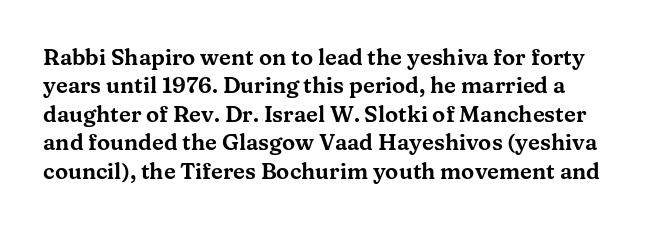
If you measured baseline to baseline, you'd find a middling distance. Glyph-to-glyph distance matches everyday printed text. Any mark beneath the type? The region is blank. Tall strokes in this sample are plumb rather than angled.
